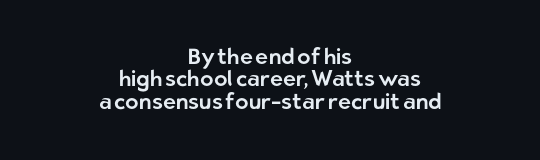
Does the copy run flush right? No — it is centered line by line. No word sits above an underline. The passage shown stacks its lines with hardly any gap. The letters stand upright; this is a roman face. Standard letterfit; no display-style spreading of the glyphs.
